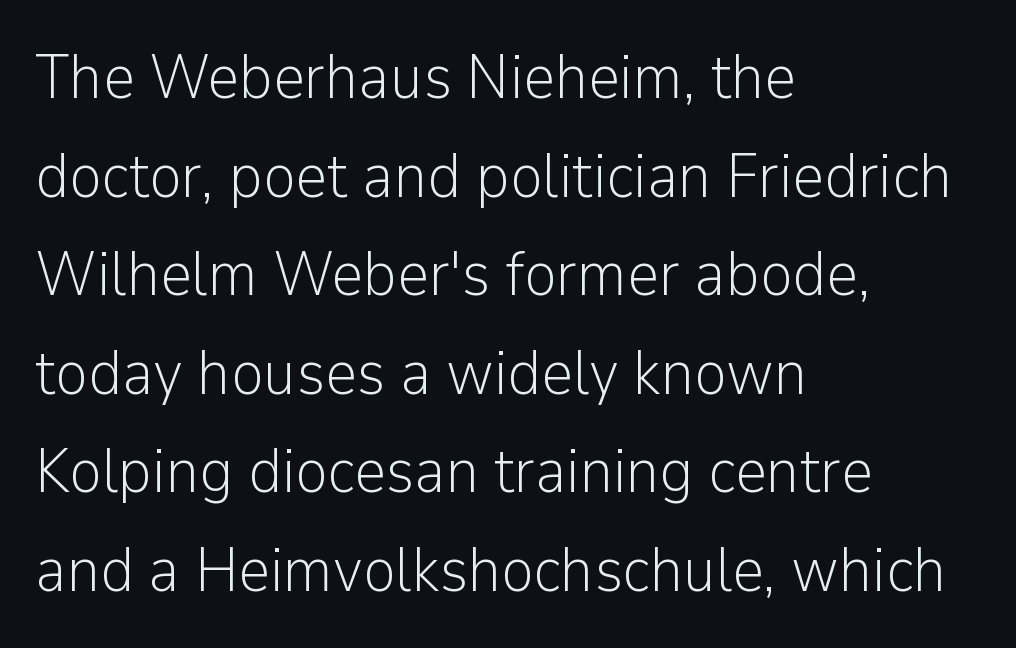
In terms of posture, this sample is upright. A normal amount of white space separates one row of letters from the next. The characters display no serif detailing; their extremities are plain. Honestly, the letter spacing is just normal — you wouldn't notice it.
